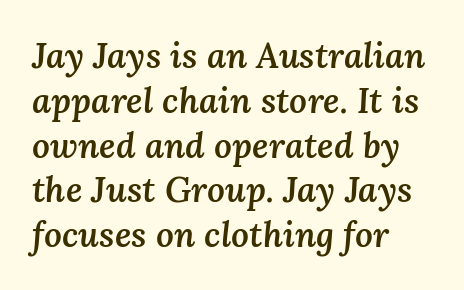
{"italic": "yes", "lean": "right", "slant_degrees": 3, "bold": "semi", "weight": "semibold", "width": "normal", "stroke_contrast": "medium", "x_height": "medium", "monospaced": "no", "underline": "no", "align": "left", "line_spacing": "normal", "line_spacing_ratio": 1.28, "letter_spacing": "normal", "letter_spacing_em": 0.0, "glyph_px": 35}
